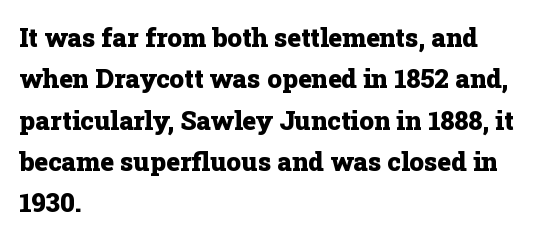
Q: Is the text bold? A: Yes.
Q: Is the text italic (slanted)? A: No, it is upright.
Q: Is the text underlined? A: No.
Q: How is the paragraph aligned? A: Left-aligned.
Q: Is the spacing between letters normal or unusually wide? A: Normal.
Q: Is the spacing between lines tight, normal or loose? A: Normal.
